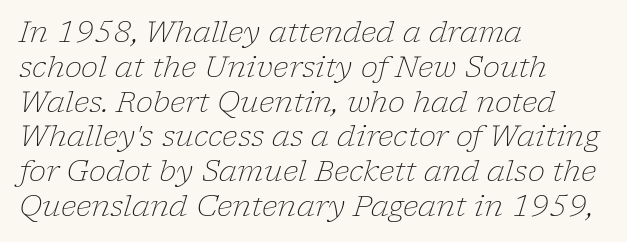
The type is set solid horizontally, with unmodified tracking. Posture: slanted. The letters look calm and open, with moderate or lighter stems. The baseline area is clear. Left-aligned paragraph, ragged on the right.
